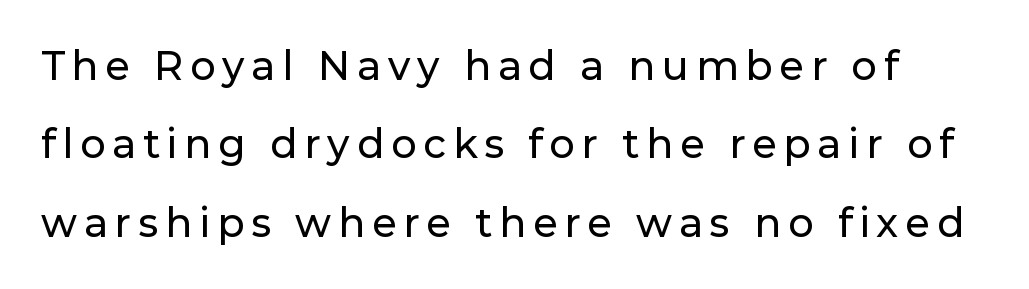
{"serif": "no", "italic": "no", "width": "normal", "stroke_contrast": "low", "x_height": "medium", "monospaced": "no", "underline": "no", "line_spacing": "loose", "line_spacing_ratio": 1.96, "glyph_px": 40}
